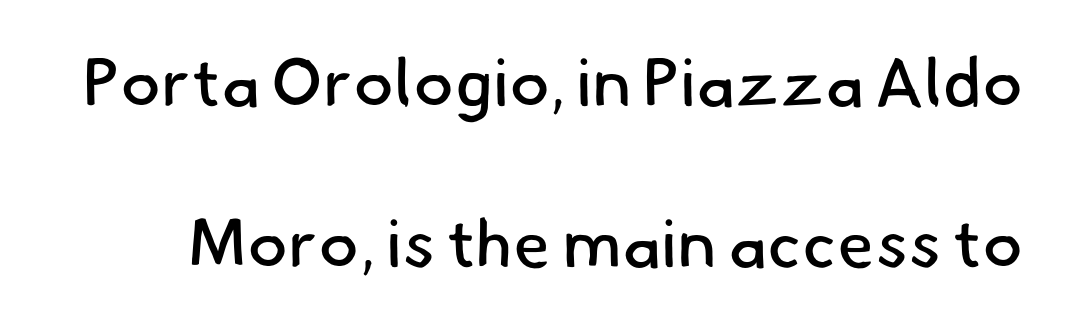
Anything drawn beneath the words? Only blank space. The glyphs in this specimen are sans serif. Successive baselines arrive slowly, with a big drop between each. The face looks like a standard text weight, possibly lighter.
